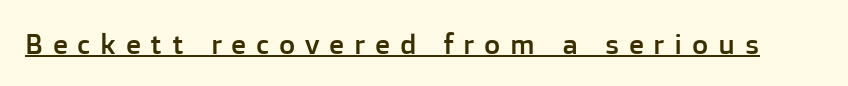
Q: Is the text italic (slanted)? A: No, it is upright.
Q: Is the typeface a serif or a sans-serif typeface? A: Sans-serif.
Q: Is the text underlined? A: Yes.
Q: Is the spacing between letters normal or unusually wide? A: Unusually wide.
Q: Width (condensed, normal, or wide)? A: Normal.
Q: Stroke contrast? A: Low.
Q: x-height? A: Medium.
Q: Monospaced? A: No.
